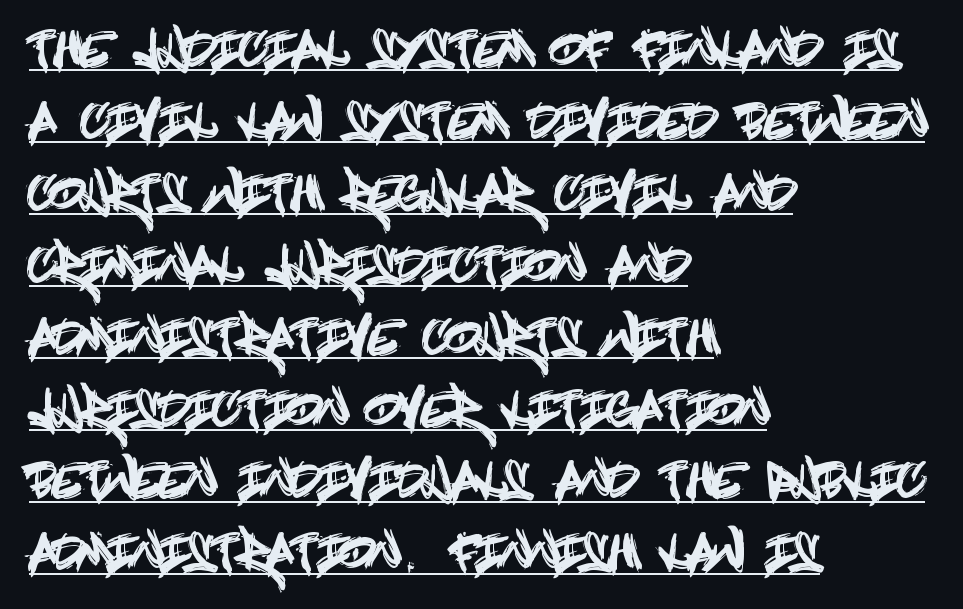
Underlining? Definitely there. Notice how descenders clear the ascenders below comfortably — that's standard leading. Students, note that the glyphs here touch the page at normal intervals. The text block is weighted toward the left margin, trailing off unevenly rightward. Letterform terminals end flat and unadorned throughout the passage.
